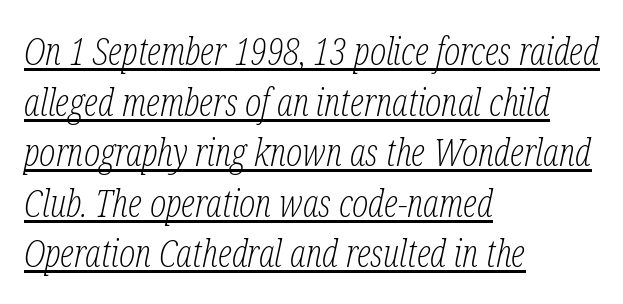
{"serif": "yes", "italic": "yes", "lean": "right", "slant_degrees": 12, "bold": "no", "weight": "light", "width": "condensed", "stroke_contrast": "low", "x_height": "medium", "monospaced": "no", "underline": "yes", "align": "left", "line_spacing": "normal", "line_spacing_ratio": 1.33, "letter_spacing": "normal", "letter_spacing_em": 0.0, "glyph_px": 38}
